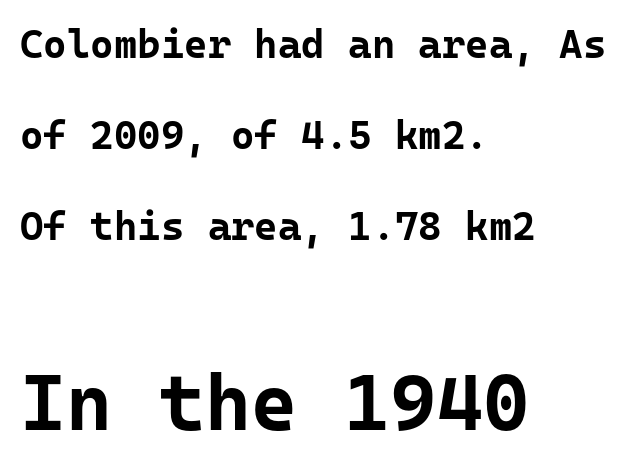
Note the uniform advance width — an 'i' takes as much space as an 'm'. The designer gave the closing block more size than the opening block. What kind of face is this? One without serifs — a sans. How heavy is the stroke? Heavy — this is a bold.
